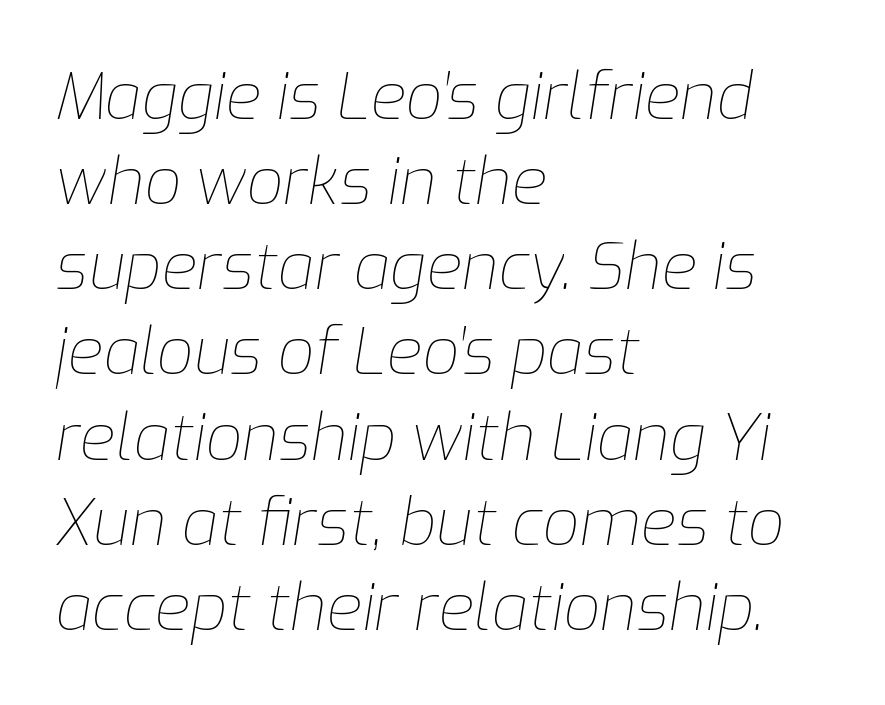
The image shows 65 px thin type, italic (leaning right); set left-aligned, normal line spacing (1.31x), normal letter spacing, not underlined; low stroke contrast and a medium x-height.
